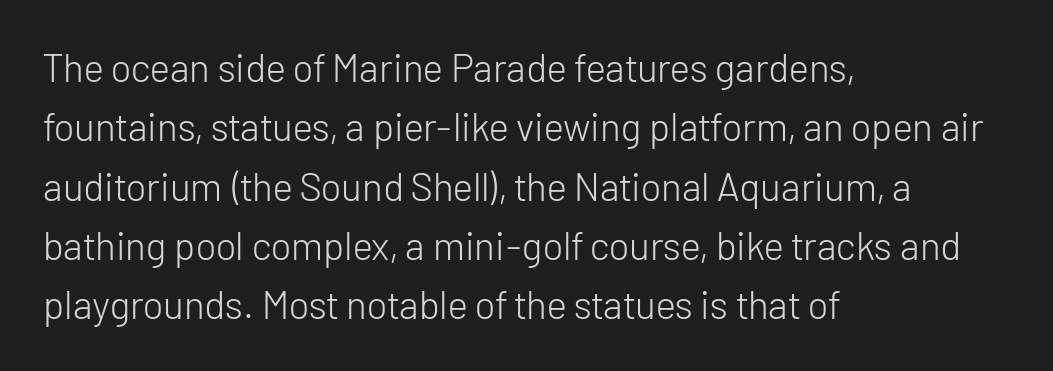
Serif or sans? Sans — the stroke terminals are bare. Does the lettering tilt? It doesn't — this is upright. The strip under each line holds only bare page. The strokes carry an ordinary text weight at most. Words appear dense and cohesive because spacing is normal.
